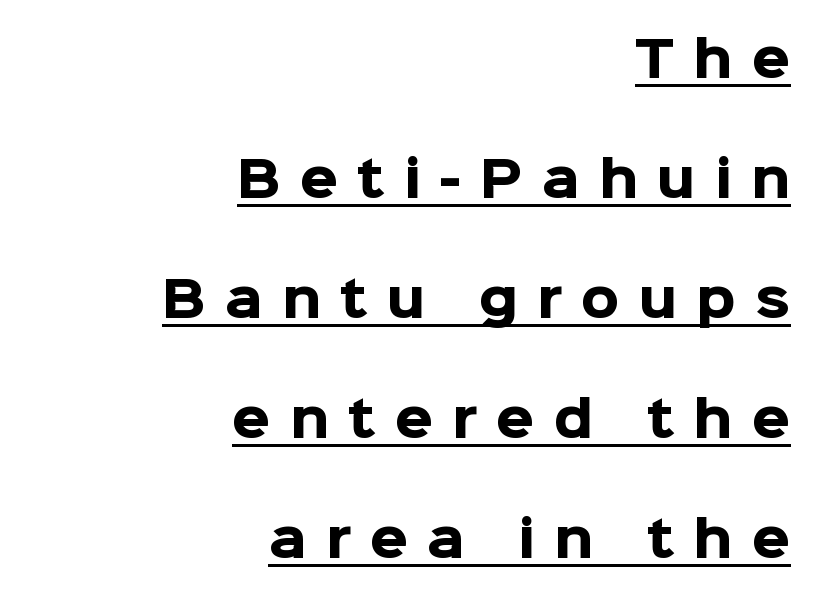
{"serif": "no", "italic": "no", "bold": "yes", "weight": "heavy", "width": "normal", "stroke_contrast": "low", "x_height": "medium", "monospaced": "no", "underline": "yes", "align": "right", "line_spacing": "loose", "line_spacing_ratio": 2.45, "letter_spacing": "wide", "letter_spacing_em": 0.39, "glyph_px": 49}
